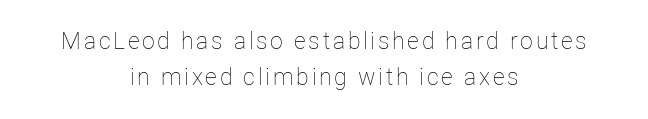
Descenders are the only things crossing below the line. Every character sits straight up, as roman type does. Line starts and ends both wander, symmetrically. A normal amount of white space separates one row of letters from the next.
